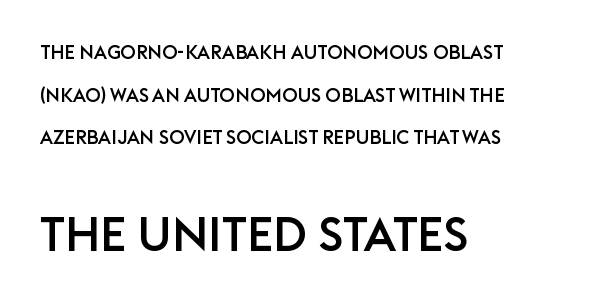
The image shows 47 px sans-serif type, upright; set left-aligned, loose line spacing (2.25x), normal letter spacing, not underlined; the second (bottom) block is 2.47x larger; low stroke contrast and a large x-height.
